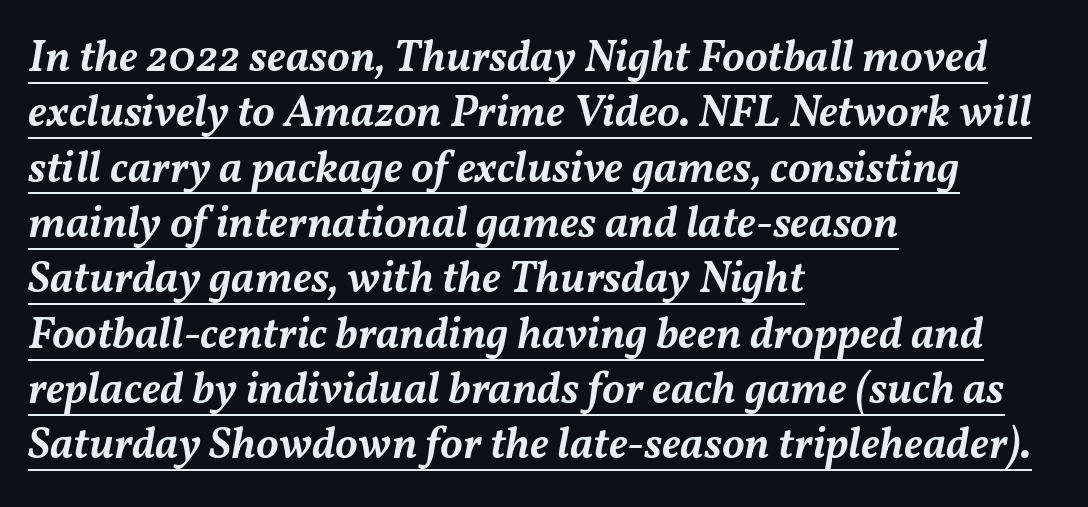
Q: Is the text bold? A: Semi-bold.
Q: Is the text italic (slanted)? A: Yes, it leans right by about 11 degrees.
Q: Is the text underlined? A: Yes.
Q: How is the paragraph aligned? A: Left-aligned.
Q: Is the spacing between letters normal or unusually wide? A: Normal.
Q: Width (condensed, normal, or wide)? A: Normal.
Q: Stroke contrast? A: Medium.
Q: x-height? A: Medium.
Q: Monospaced? A: No.
